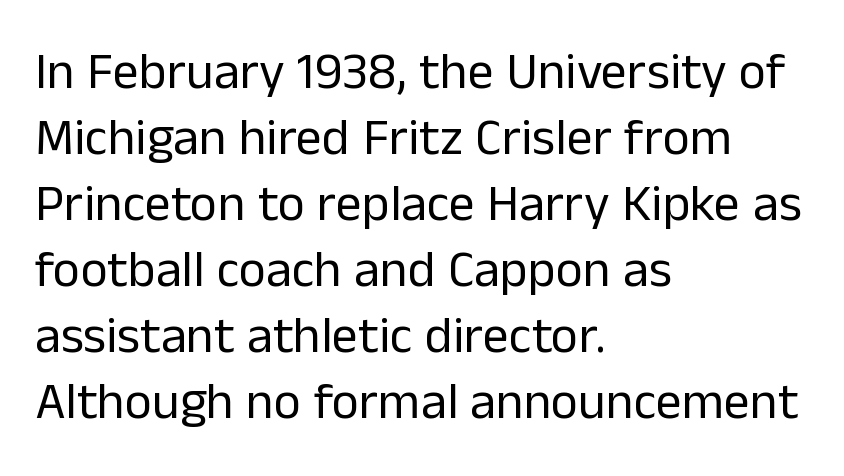
The image shows 52 px regular-weight sans-serif type, upright; set left-aligned, normal line spacing (1.27x), normal letter spacing, not underlined; low stroke contrast and a medium x-height.
